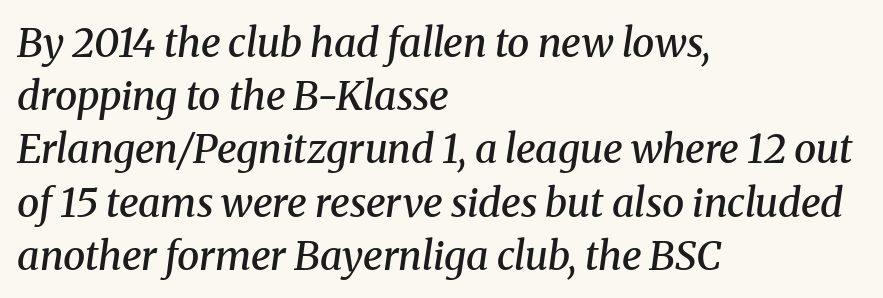
The image shows 40 px semibold serif type, italic (leaning right); set left-aligned, normal line spacing (1.33x), normal letter spacing, not underlined; medium stroke contrast and a medium x-height.
